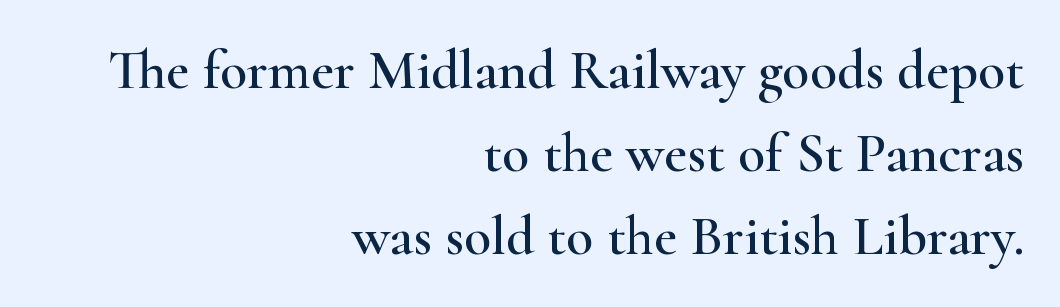
{"serif": "yes", "italic": "no", "width": "wide", "stroke_contrast": "high", "x_height": "small", "monospaced": "no", "underline": "no", "align": "right", "line_spacing": "normal", "line_spacing_ratio": 1.48, "letter_spacing": "normal", "letter_spacing_em": 0.0, "glyph_px": 56}
